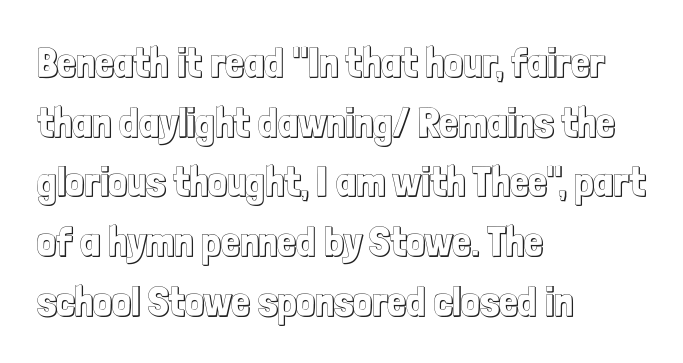
{"italic": "no", "width": "condensed", "x_height": "medium", "monospaced": "no", "underline": "no", "align": "left", "line_spacing": "normal", "line_spacing_ratio": 1.42, "letter_spacing": "normal", "letter_spacing_em": 0.0, "glyph_px": 42}
